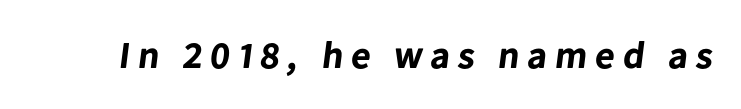
{"serif": "no", "bold": "yes", "weight": "bold", "width": "normal", "stroke_contrast": "low", "x_height": "medium", "monospaced": "no", "underline": "no", "letter_spacing": "wide", "letter_spacing_em": 0.21, "glyph_px": 38}
